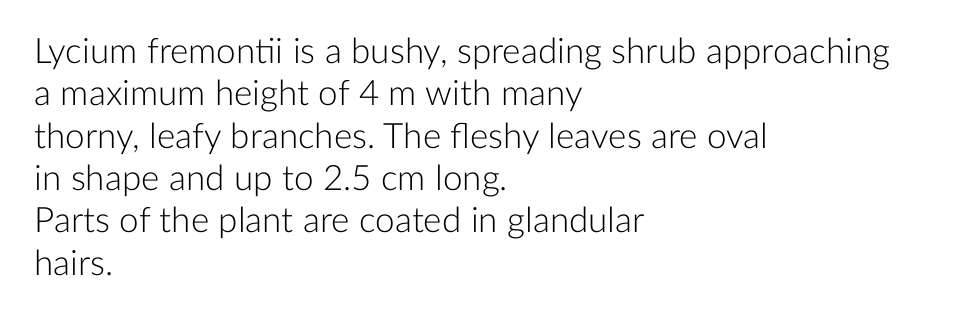
{"serif": "no", "italic": "no", "bold": "no", "weight": "light", "width": "normal", "stroke_contrast": "low", "x_height": "medium", "monospaced": "no", "underline": "no", "align": "left", "line_spacing_ratio": 1.21, "letter_spacing": "normal", "letter_spacing_em": 0.0, "glyph_px": 35}
